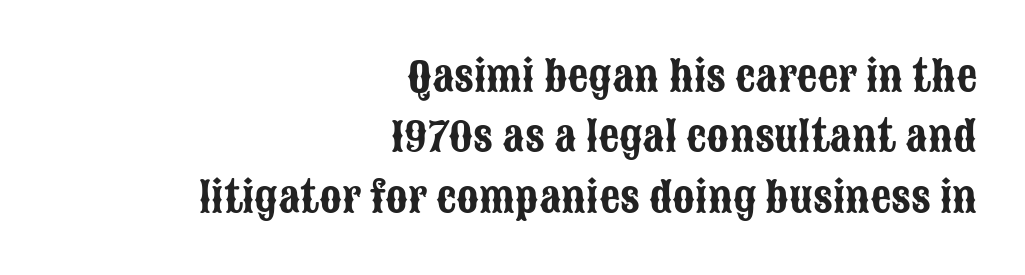
A typesetter would call this zero additional tracking. What kind of face is this? One without serifs — a sans. What's the leading like? Ordinary, nothing unusual. One-word summary of the alignment: right.
